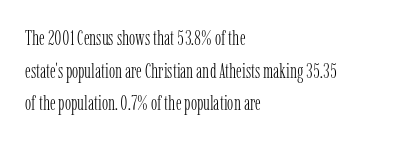
The axis of the letterforms is exactly vertical. Here the glyphs are tracked normally, forming tight word shapes. Descenders hang freely into open space. Line beginnings align vertically; line endings do not. The rows are spaced the way most documents space them.
